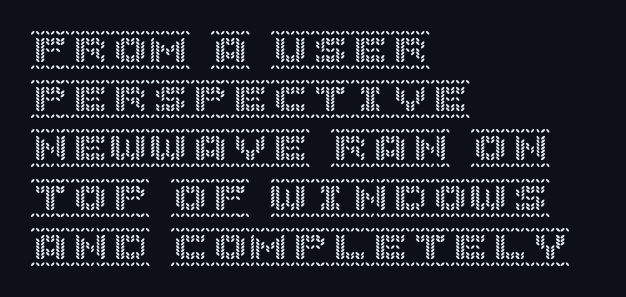
The image shows 40 px text type, upright; set left-aligned, line spacing 1.23x, normal letter spacing, not underlined; a large x-height.
